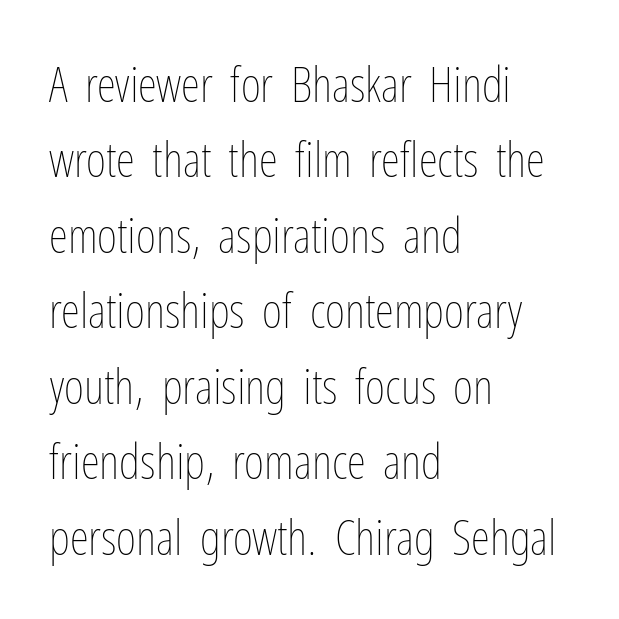
Q: Is the text bold? A: No.
Q: Is the text italic (slanted)? A: No, it is upright.
Q: Is the text underlined? A: No.
Q: How is the paragraph aligned? A: Left-aligned.
Q: Is the spacing between letters normal or unusually wide? A: Normal.
Q: Is the spacing between lines tight, normal or loose? A: Normal.
Q: Width (condensed, normal, or wide)? A: Condensed.
Q: Stroke contrast? A: Low.
Q: x-height? A: Medium.
Q: Monospaced? A: No.
